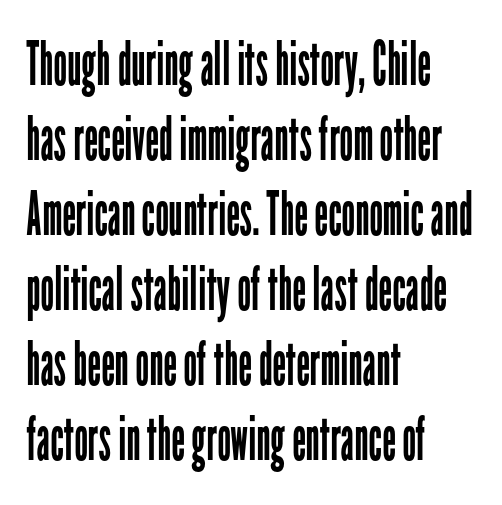
Q: Is the text bold? A: No.
Q: Is the text italic (slanted)? A: No, it is upright.
Q: Is the typeface a serif or a sans-serif typeface? A: Sans-serif.
Q: Is the text underlined? A: No.
Q: How is the paragraph aligned? A: Left-aligned.
Q: Is the spacing between letters normal or unusually wide? A: Normal.
Q: Width (condensed, normal, or wide)? A: Condensed.
Q: Stroke contrast? A: Low.
Q: x-height? A: Medium.
Q: Monospaced? A: No.
